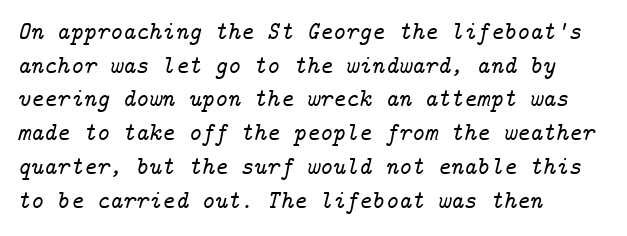
The image shows 25 px text type, italic (leaning right); set left-aligned, normal line spacing (1.35x), normal letter spacing, not underlined.
